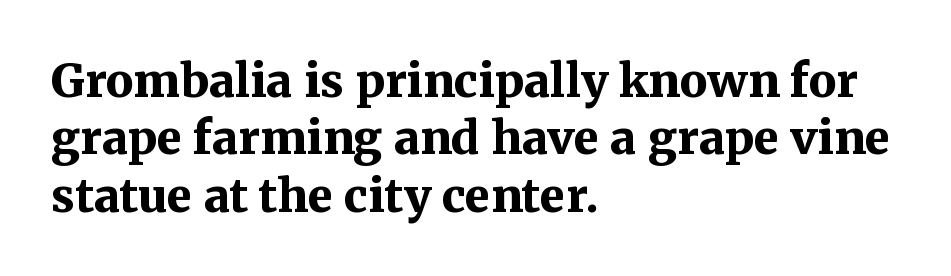
Reading down the block, your eye returns to a fixed left position each line. Plain, unruled lines of type. Stroke terminals: seriffed. The passage shown is typed in a proportional face where columns would drift. Summary of vertical rhythm: regular, with standard interline spacing. Nobody touched the tracking dial on this one.
